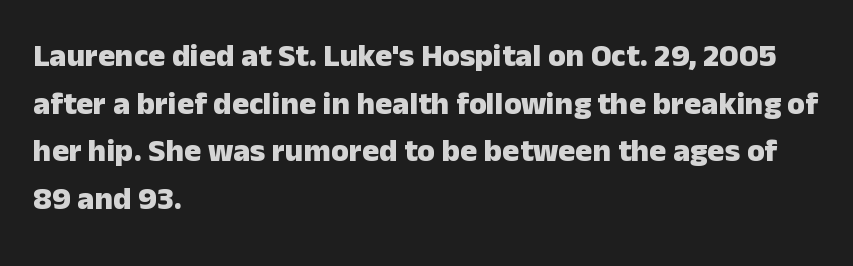
Layout note: lines flush left. Nope, no serifs anywhere on these letters. As a designer I'd log this as weight 700, bold. Only glyphs here, with clear space below each row.
